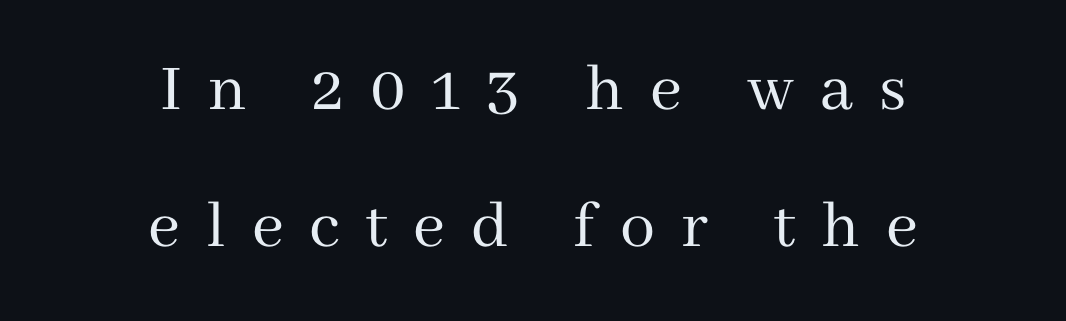
The block of text is sparse from top to bottom, with ample space between rows. Bold? No — there's no thickening of the strokes. Character widths vary here, with narrow letters taking less room than wide ones. Letter spacing: wide. The rendering shows small feet on the letterforms — a serif design.
